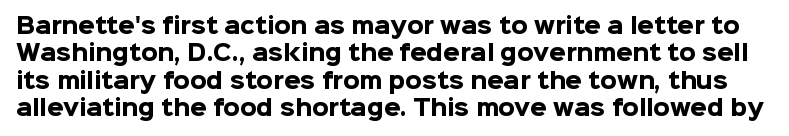
The image shows 21 px bold type, upright; set normal line spacing (1.3x), normal letter spacing, not underlined.
